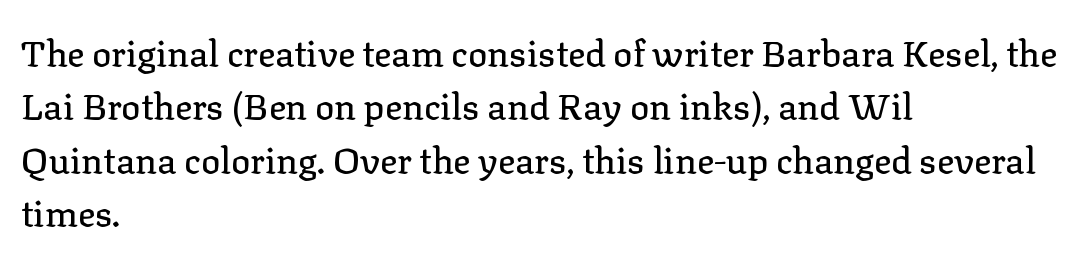
Upright lettering throughout. Leading: standard. This rendering features lettering with no underline. The setting favours the left margin, as ordinary paragraphs usually do. The face used here is seriffed, in the tradition of book romans. Each letter keeps its own natural width here, so spacing adapts to shape.
